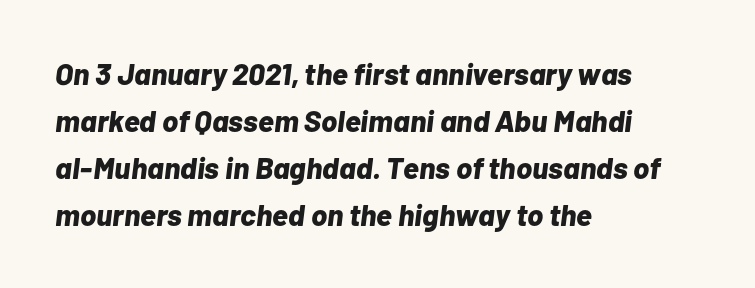
{"italic": "yes", "lean": "right", "slant_degrees": 7, "bold": "yes", "weight": "bold", "width": "normal", "stroke_contrast": "low", "x_height": "medium", "monospaced": "no", "underline": "no", "align": "left", "line_spacing": "normal", "line_spacing_ratio": 1.57, "letter_spacing": "normal", "letter_spacing_em": 0.0, "glyph_px": 30}
